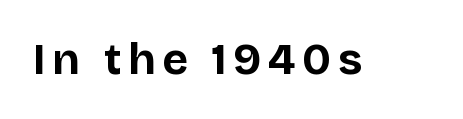
Q: Is the text bold? A: Yes.
Q: Is the text italic (slanted)? A: No, it is upright.
Q: Is the typeface a serif or a sans-serif typeface? A: Sans-serif.
Q: Is the text underlined? A: No.
Q: Width (condensed, normal, or wide)? A: Normal.
Q: Stroke contrast? A: Low.
Q: x-height? A: Large.
Q: Monospaced? A: No.
